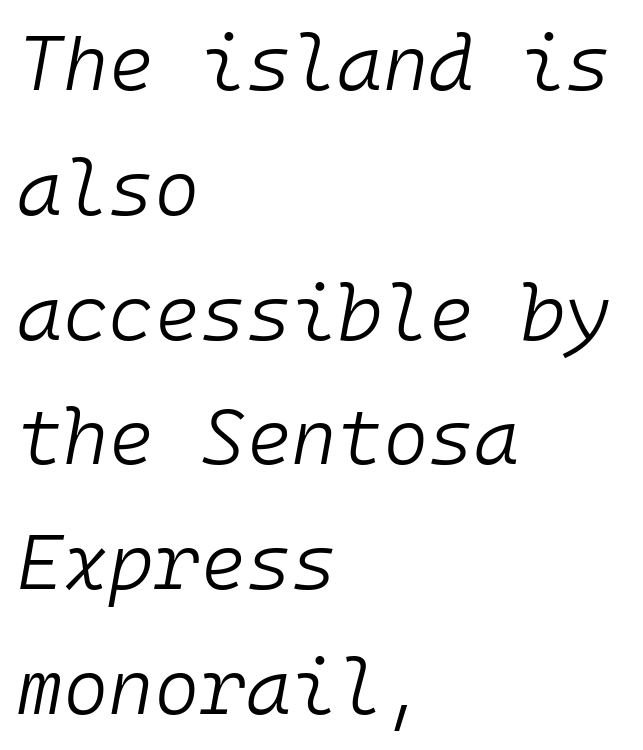
{"italic": "yes", "lean": "right", "slant_degrees": 10, "bold": "no", "weight": "light", "width": "normal", "stroke_contrast": "low", "x_height": "medium", "monospaced": "yes", "underline": "no", "align": "left", "line_spacing": "normal", "line_spacing_ratio": 1.6, "letter_spacing": "normal", "letter_spacing_em": 0.0, "glyph_px": 78}
